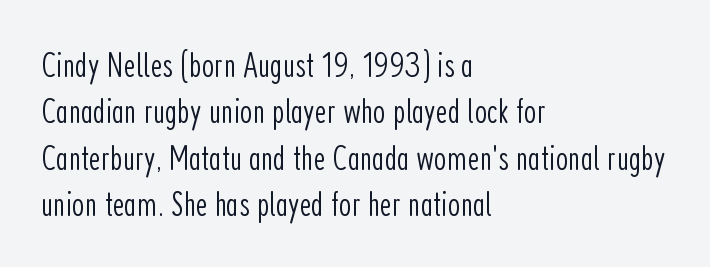
The image shows 36 px light, condensed sans-serif type, upright; set left-aligned, normal line spacing (1.29x), normal letter spacing, not underlined; low stroke contrast and a medium x-height.
